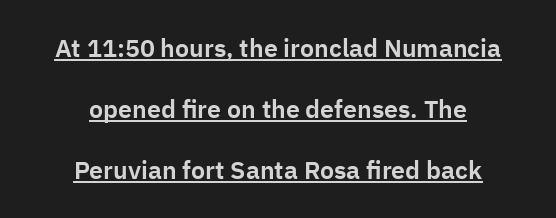
Casual observation: everything's sitting right in the middle. The face used here is rendered with its standard letterfit. The lettering holds an erect, upright posture throughout. The glyphs are accompanied by a horizontal stroke just below them. Vertically, the passage feels expansive, rows floating well apart.
